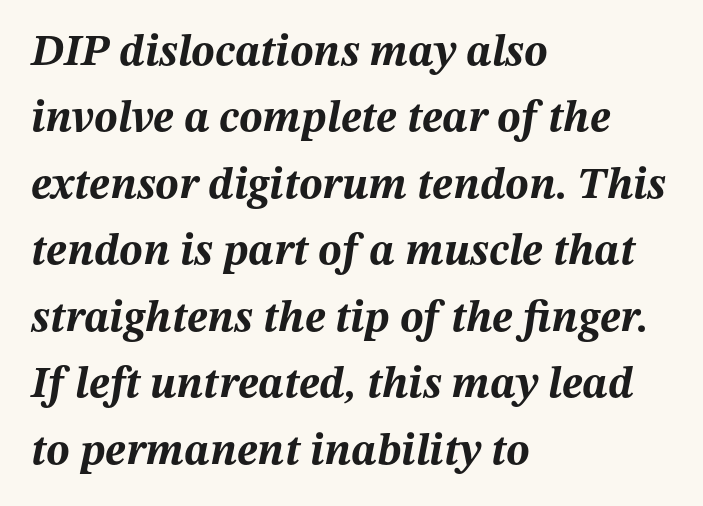
Each word holds together tightly as a unit, with standard inter-letter gaps. Underlining? Definitely not there. Proportional: the letters do not fall into vertical columns. The space between consecutive lines is moderate.
